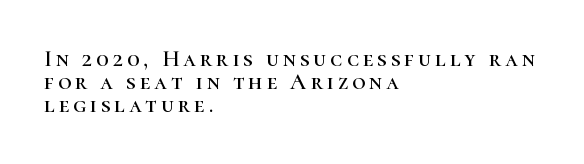
These lines huddle together more closely than default settings would place them. Characters remain perfectly vertical along every line. A bare baseline throughout the passage. Teacher's note: observe the even left margin — that is flush-left alignment.
